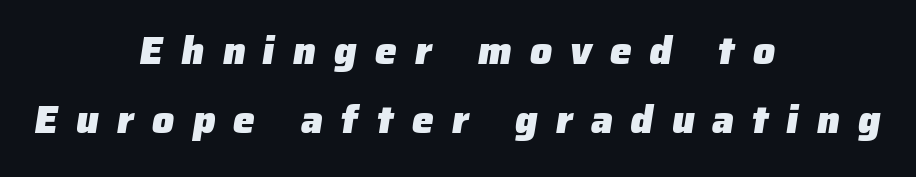
The image shows 39 px heavy sans-serif type; set centered, line spacing 1.76x, unusually wide letter spacing (+0.46 em), not underlined; low stroke contrast and a medium x-height.
